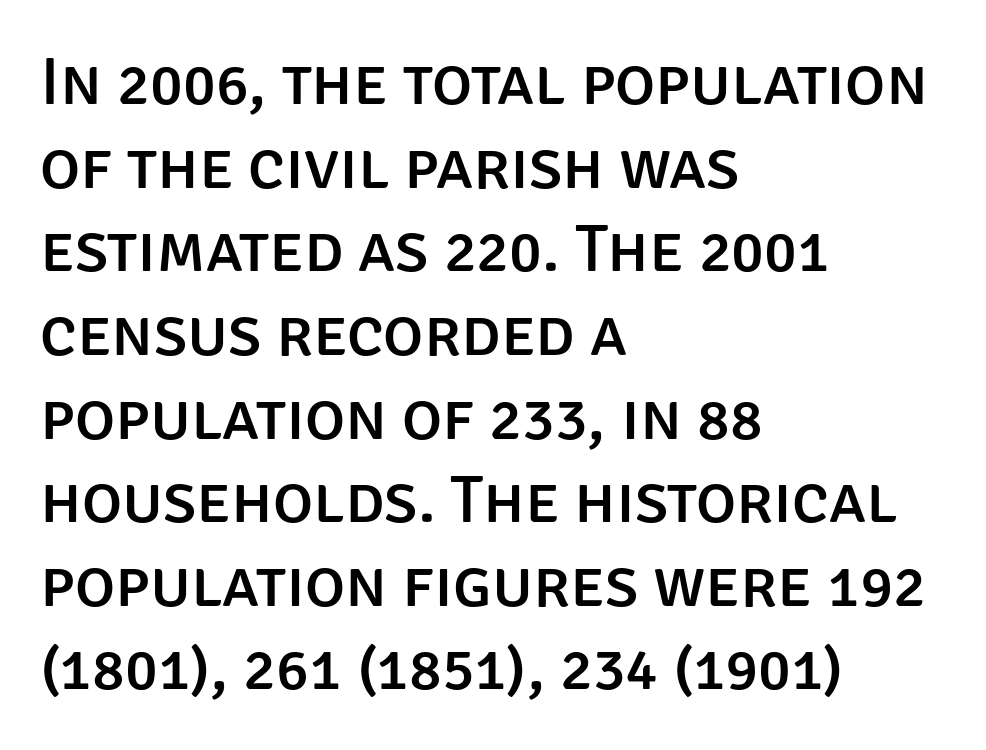
The image shows 68 px sans-serif type, upright; set left-aligned, line spacing 1.23x, normal letter spacing, not underlined; low stroke contrast and a large x-height.
